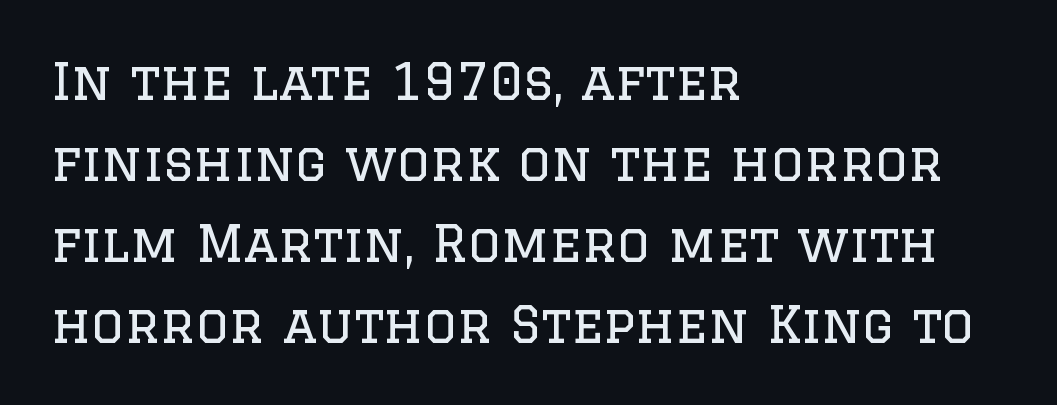
The image shows 51 px regular-weight serif type, upright; set left-aligned, normal line spacing (1.59x), normal letter spacing, not underlined; low stroke contrast and a large x-height.
